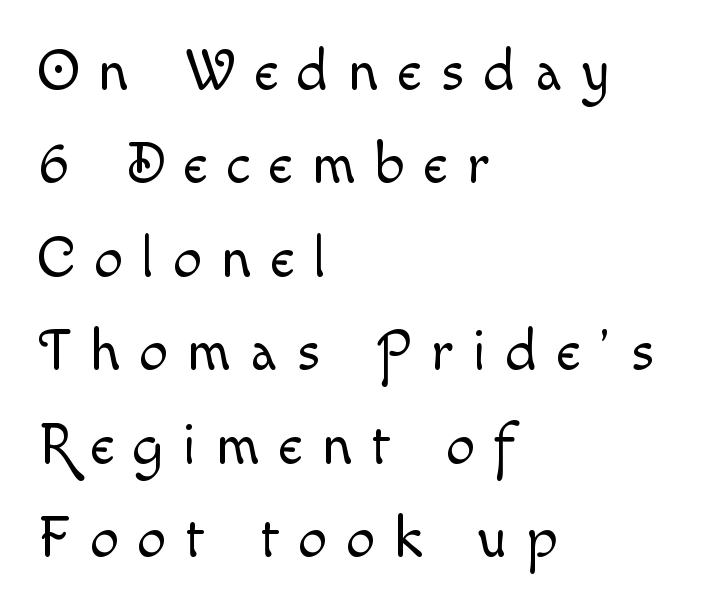
{"italic": "no", "bold": "no", "weight": "light", "width": "normal", "x_height": "small", "monospaced": "no", "underline": "no", "align": "left", "line_spacing": "normal", "line_spacing_ratio": 1.61, "letter_spacing": "wide", "letter_spacing_em": 0.33, "glyph_px": 58}
